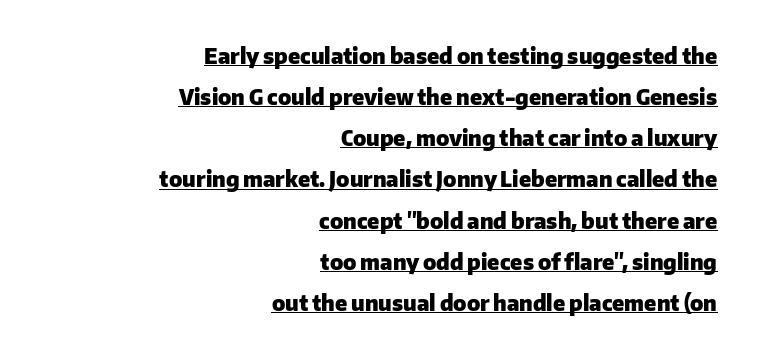
Q: Is the text bold? A: Yes.
Q: Is the text italic (slanted)? A: No, it is upright.
Q: Is the text underlined? A: Yes.
Q: How is the paragraph aligned? A: Right-aligned.
Q: Is the spacing between letters normal or unusually wide? A: Normal.
Q: Is the spacing between lines tight, normal or loose? A: Loose.
